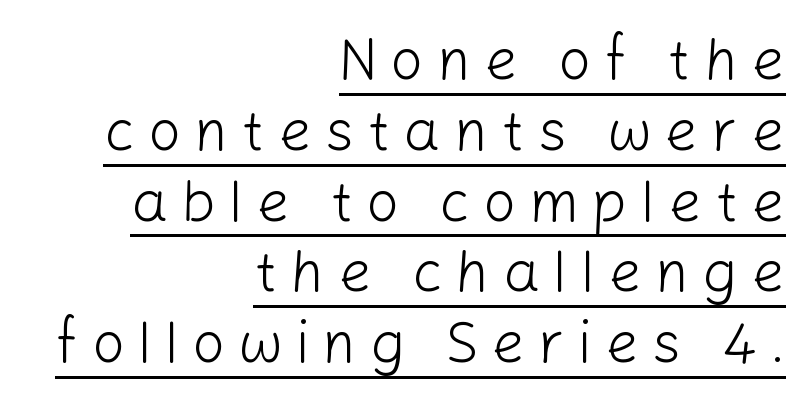
{"serif": "no", "italic": "no", "bold": "no", "weight": "light", "width": "normal", "stroke_contrast": "low", "x_height": "medium", "monospaced": "no", "underline": "yes", "align": "right", "line_spacing_ratio": 1.22, "letter_spacing": "wide", "letter_spacing_em": 0.23, "glyph_px": 58}
